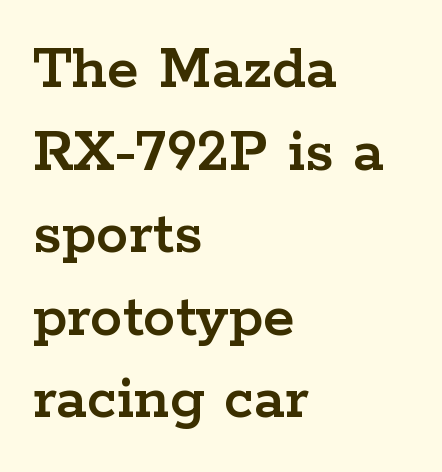
{"serif": "yes", "italic": "no", "width": "wide", "stroke_contrast": "low", "x_height": "medium", "monospaced": "no", "underline": "no", "align": "left", "line_spacing": "normal", "line_spacing_ratio": 1.27, "letter_spacing": "normal", "letter_spacing_em": 0.0, "glyph_px": 65}
